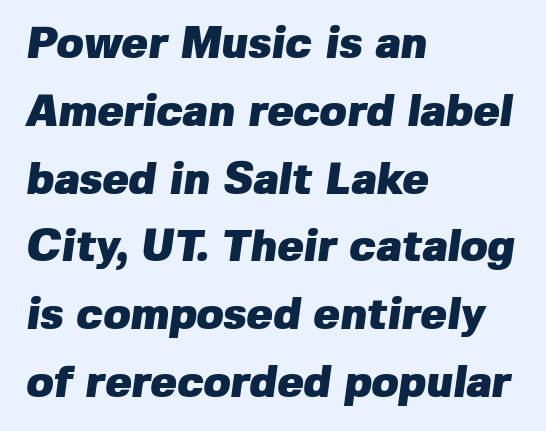
The letters are bold, with thick, heavy strokes. The rendering uses natural spacing where letterforms have individual widths. The strip under each line holds only bare page. Check where the strokes stop: nothing finishes them off — pure sans.
